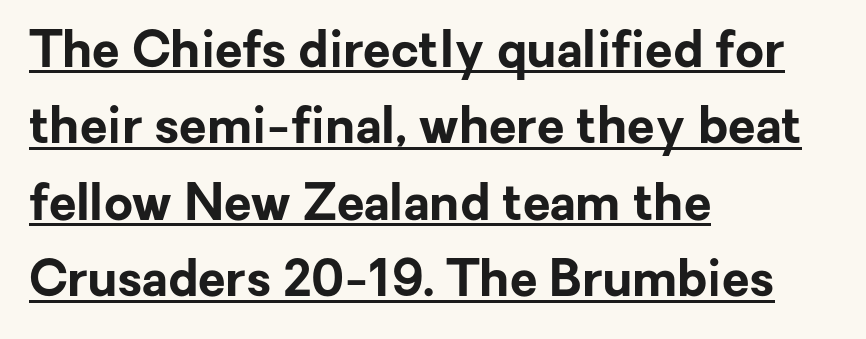
{"serif": "no", "italic": "no", "bold": "yes", "weight": "bold", "width": "normal", "stroke_contrast": "low", "x_height": "medium", "monospaced": "no", "underline": "yes", "align": "left", "line_spacing": "normal", "line_spacing_ratio": 1.53, "letter_spacing": "normal", "letter_spacing_em": 0.0, "glyph_px": 50}
